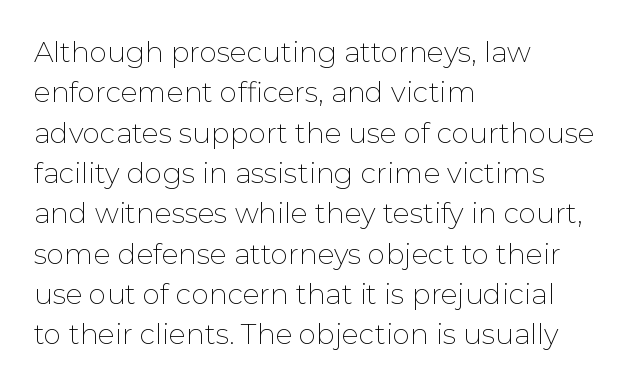
The image shows 28 px thin sans-serif type, upright; set left-aligned, normal line spacing (1.44x), normal letter spacing, not underlined; low stroke contrast and a medium x-height.
